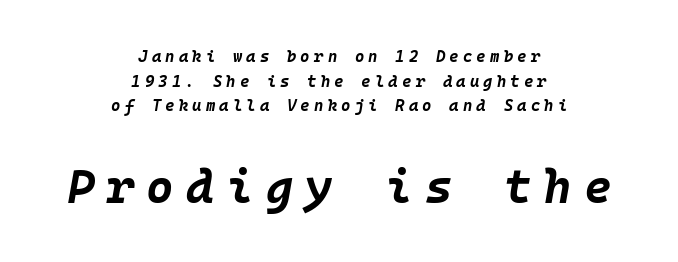
{"italic": "yes", "lean": "right", "slant_degrees": 10, "bold": "yes", "weight": "bold", "width": "normal", "stroke_contrast": "low", "x_height": "large", "monospaced": "yes", "underline": "no", "align": "center", "line_spacing": "normal", "line_spacing_ratio": 1.54, "letter_spacing": "wide", "letter_spacing_em": 0.26, "larger_block": "second", "size_ratio": 2.94, "glyph_px": 47}
